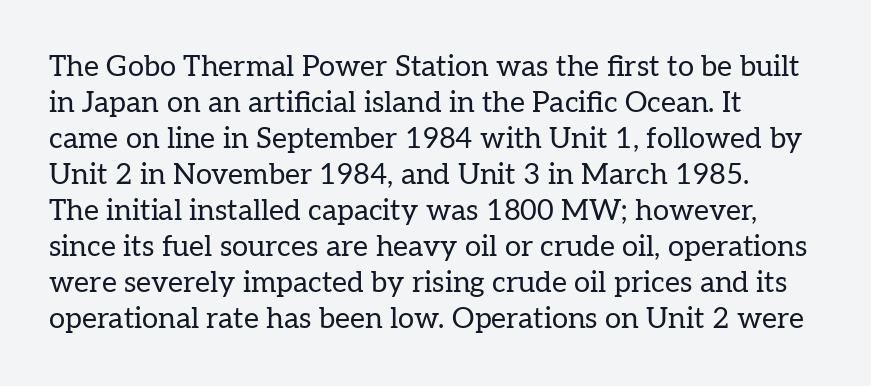
Q: Is the text bold? A: No.
Q: Is the text italic (slanted)? A: No, it is upright.
Q: Is the typeface a serif or a sans-serif typeface? A: Serif.
Q: Is the text underlined? A: No.
Q: How is the paragraph aligned? A: Left-aligned.
Q: Is the spacing between letters normal or unusually wide? A: Normal.
Q: Width (condensed, normal, or wide)? A: Normal.
Q: Stroke contrast? A: Low.
Q: x-height? A: Medium.
Q: Monospaced? A: No.
